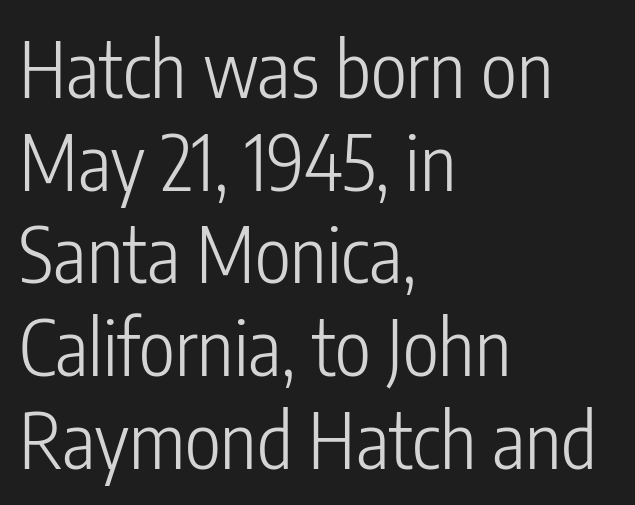
The image shows 76 px light, condensed sans-serif type, upright; set left-aligned, line spacing 1.22x, normal letter spacing, not underlined; low stroke contrast and a medium x-height.
